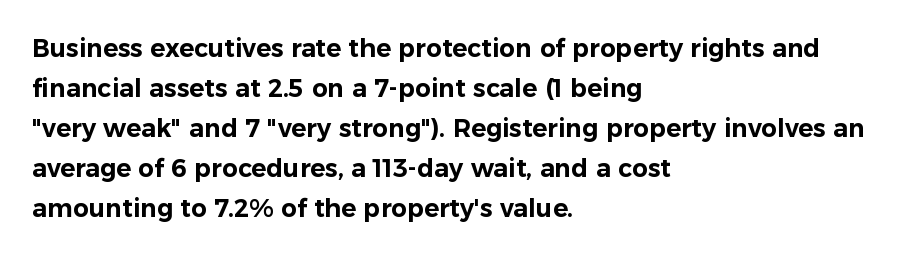
Q: Is the text italic (slanted)? A: No, it is upright.
Q: Is the text underlined? A: No.
Q: How is the paragraph aligned? A: Left-aligned.
Q: Is the spacing between letters normal or unusually wide? A: Normal.
Q: Is the spacing between lines tight, normal or loose? A: Normal.
